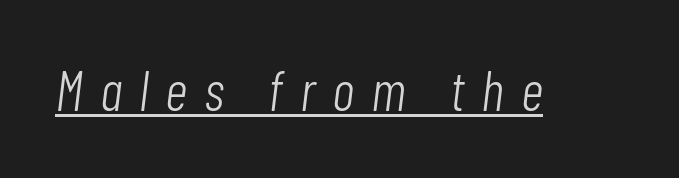
Is the stroke heavy? The answer is a plain regular-or-lighter. Varying glyph widths throughout — classic text-font behaviour. Observe the wide spacing: letters keep a clear distance from each other. Does a line run under the words? Yes, clearly. Slanted lettering throughout.
